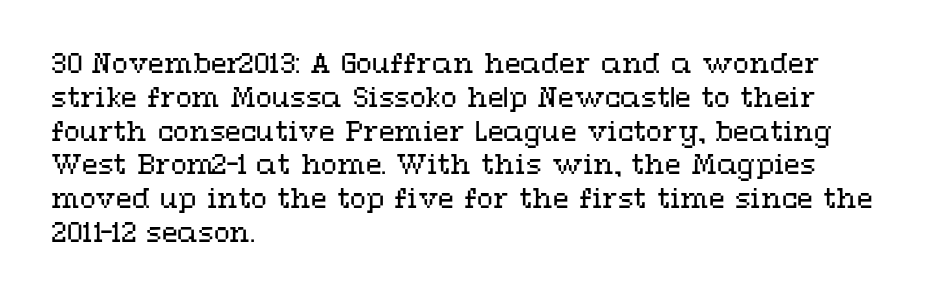
The image shows 26 px text type, upright; set left-aligned, normal line spacing (1.3x), normal letter spacing, not underlined.
